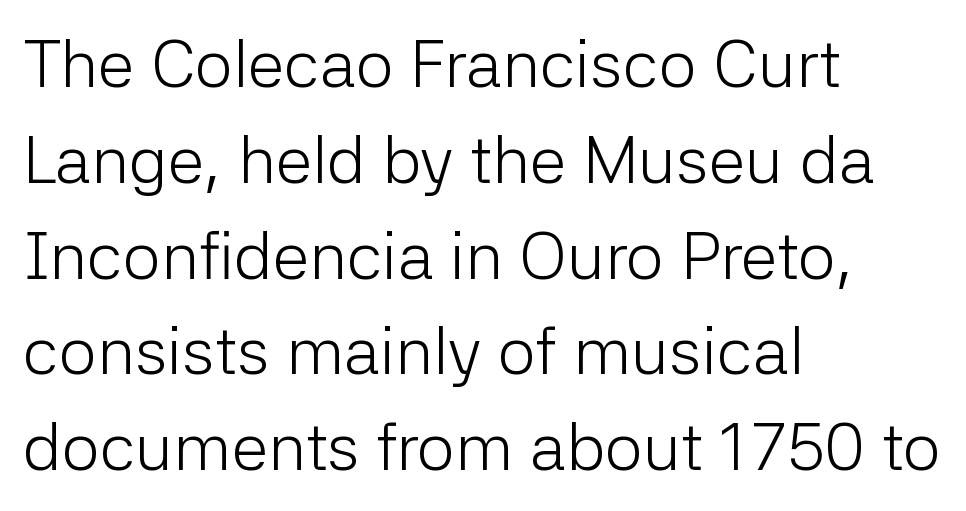
Q: Is the text bold? A: No.
Q: Is the text italic (slanted)? A: No, it is upright.
Q: Is the typeface a serif or a sans-serif typeface? A: Sans-serif.
Q: Is the text underlined? A: No.
Q: How is the paragraph aligned? A: Left-aligned.
Q: Is the spacing between letters normal or unusually wide? A: Normal.
Q: Is the spacing between lines tight, normal or loose? A: Normal.
Q: Width (condensed, normal, or wide)? A: Normal.
Q: Stroke contrast? A: Low.
Q: x-height? A: Medium.
Q: Monospaced? A: No.
